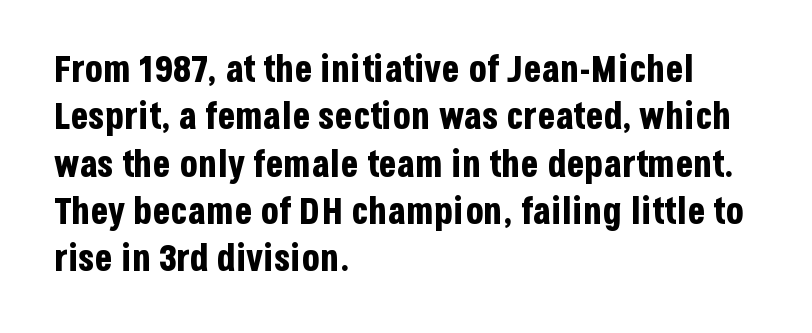
The rendering uses natural spacing where letterforms have individual widths. Rule under the text: the space is simply empty. This is heavy type, rendered in bold. Teacher's note: observe the even left margin — that is flush-left alignment.
